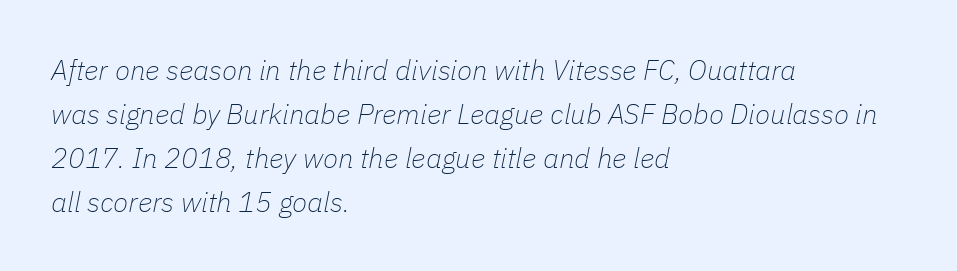
The image shows 28 px thin type, italic (leaning right); set left-aligned, normal line spacing (1.57x), normal letter spacing, not underlined; low stroke contrast and a medium x-height.
